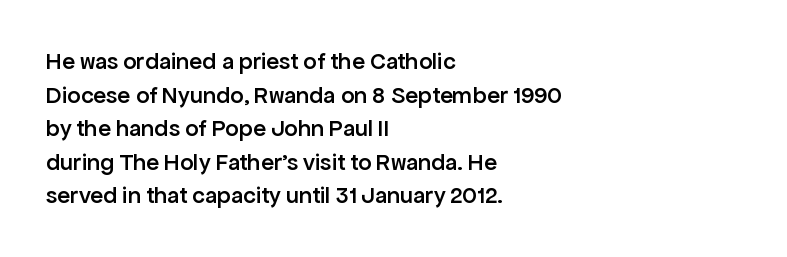
The image shows 24 px text type, upright; set left-aligned, normal line spacing (1.4x), normal letter spacing, not underlined.
